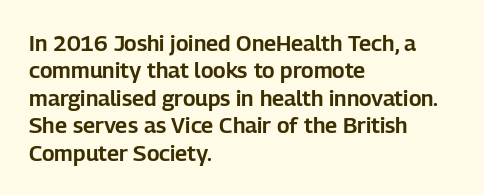
The image shows 22 px text type, upright; set left-aligned, normal line spacing (1.25x), normal letter spacing, not underlined.
